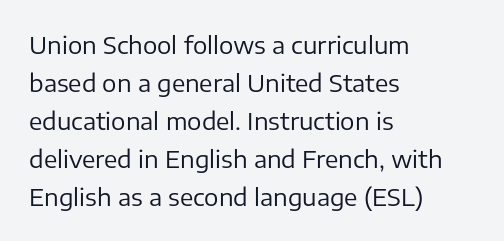
The image shows 24 px text type, upright; set left-aligned, normal line spacing (1.58x), normal letter spacing, not underlined.
